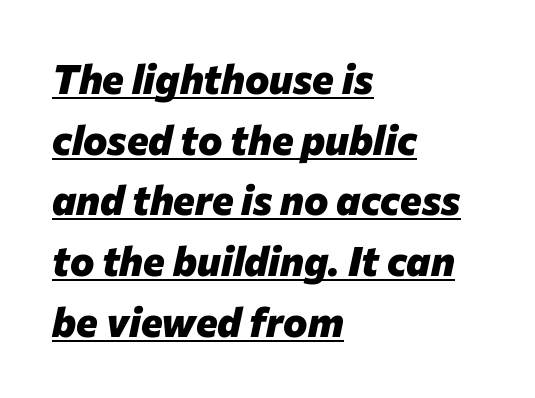
Q: Is the text bold? A: Yes.
Q: Is the text italic (slanted)? A: Yes, it leans right by about 12 degrees.
Q: Is the text underlined? A: Yes.
Q: How is the paragraph aligned? A: Left-aligned.
Q: Is the spacing between letters normal or unusually wide? A: Normal.
Q: Is the spacing between lines tight, normal or loose? A: Normal.
Q: Width (condensed, normal, or wide)? A: Normal.
Q: Stroke contrast? A: Low.
Q: x-height? A: Medium.
Q: Monospaced? A: No.
